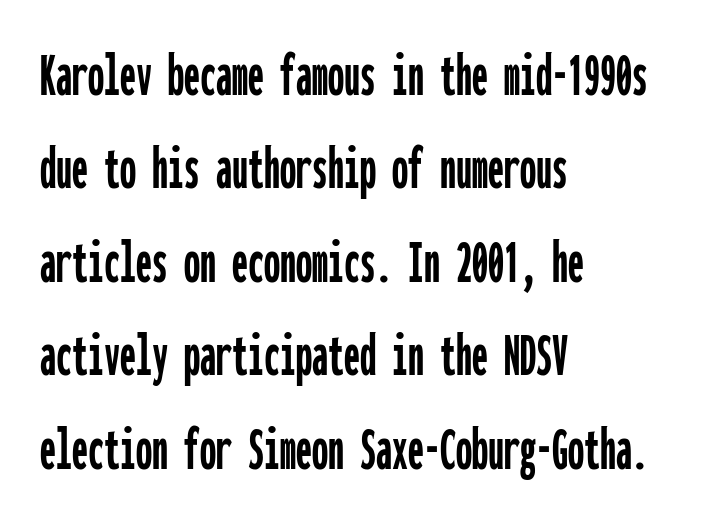
The letters march in equal steps, a hallmark of fixed-pitch type. The vertical gap from one line to the next is medium. Serif or sans? Sans — the stroke terminals are bare. Leftover space on each line is placed entirely after the last word. Honestly, the letter spacing is just normal — you wouldn't notice it. Each row of text sits above clean, open space.
